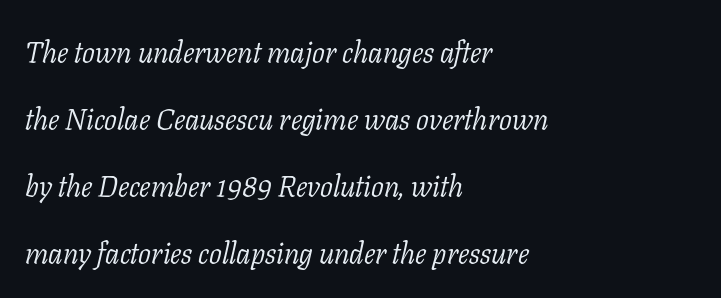
{"serif": "yes", "italic": "yes", "lean": "right", "slant_degrees": 11, "bold": "no", "weight": "light", "width": "normal", "stroke_contrast": "low", "x_height": "medium", "monospaced": "no", "underline": "no", "align": "left", "line_spacing": "loose", "line_spacing_ratio": 2.23, "letter_spacing": "normal", "letter_spacing_em": 0.0, "glyph_px": 30}
